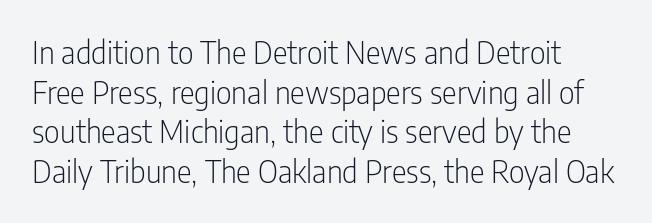
Has an underline been added? It has not. Students, observe: this is what conventionally led text looks like. Grotesque or geometric, the face here clearly has no serifs. Stroke thickness stays within the range of a standard reading face or lighter.
